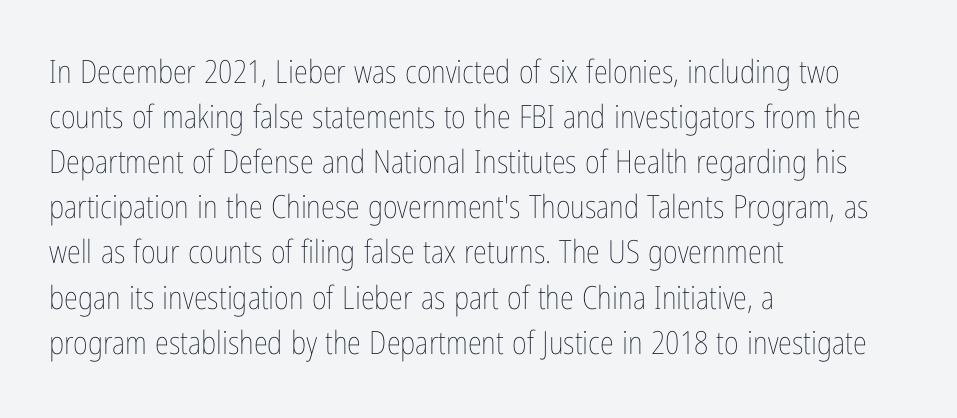
{"italic": "no", "bold": "no", "weight": "thin", "width": "condensed", "stroke_contrast": "low", "x_height": "medium", "monospaced": "no", "underline": "no", "align": "left", "line_spacing": "normal", "line_spacing_ratio": 1.41, "letter_spacing": "normal", "letter_spacing_em": 0.0, "glyph_px": 32}
